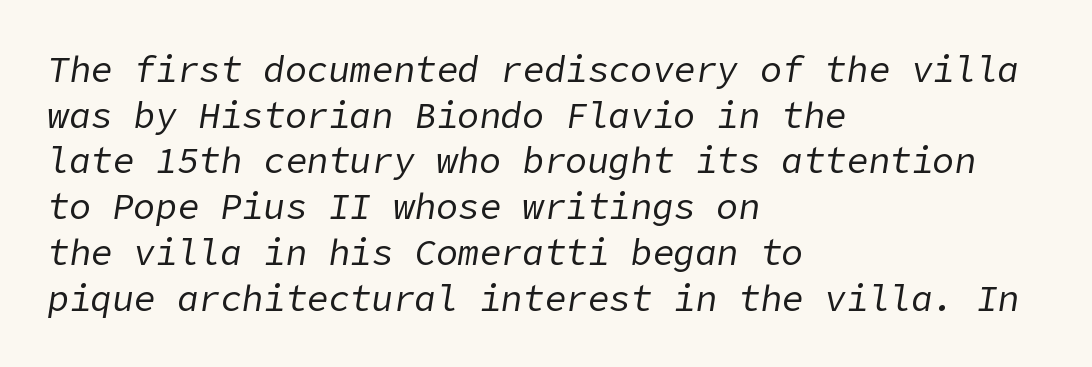
{"italic": "yes", "lean": "right", "slant_degrees": 9, "bold": "no", "weight": "regular", "width": "normal", "stroke_contrast": "low", "x_height": "medium", "underline": "no", "align": "left", "line_spacing": "normal", "line_spacing_ratio": 1.27, "letter_spacing": "normal", "letter_spacing_em": 0.0, "glyph_px": 36}
